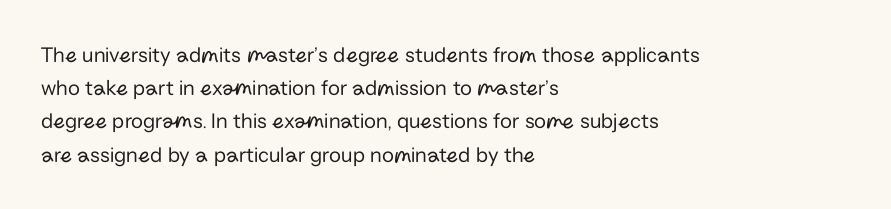
Tall strokes in this sample are plumb rather than angled. Weight: regular or lighter. Tracking value appears to be zero — textbook default spacing. The passage shown stacks its lines at a standard gap. The lines in this sample share a left origin and differ only in where they stop. Anything drawn beneath the words? Only blank space.
